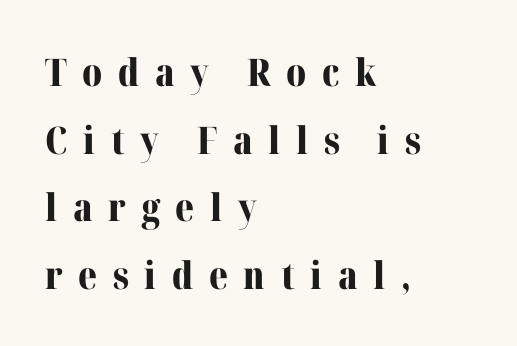
Posture: vertical. The area under the type is left untouched. Type style note: has serifs. Teacher's note: observe the even left margin — that is flush-left alignment. Display-style spreading of the glyphs; the letterfit is very open. The rendering uses natural spacing where letterforms have individual widths.
